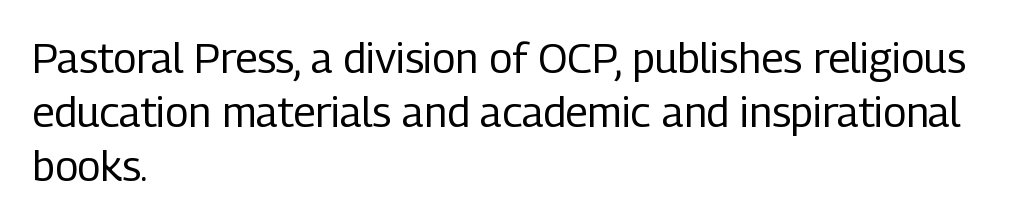
Quick note: interline space is typical. Think of a printed novel: that variable character pitch is what you see here. Glance below the letters and you will spot only blank space. Note: no serifs on the glyphs. Vertical stems look standard width or narrower in stroke.
